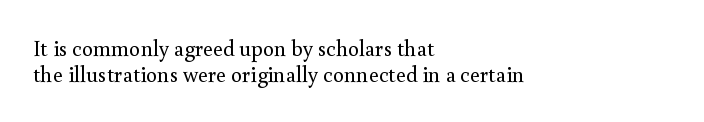
The image shows 22 px text type, upright; set left-aligned, line spacing 1.19x, normal letter spacing, not underlined.
